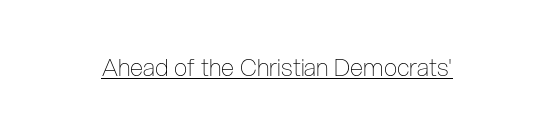
Underlined type. When letters stand straight like this, we call the style roman or upright. The line texture is even and compact thanks to regular tracking. The strokes carry an ordinary text weight at most.
